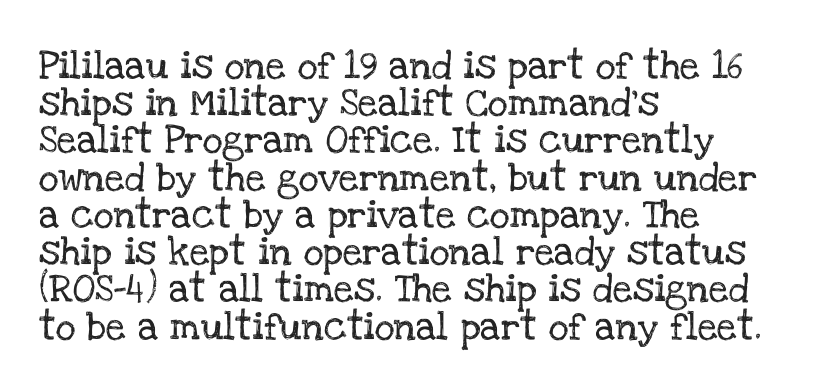
This sample has the flowing, uneven cadence of proportional lettering. The passage shown stacks its lines at a standard gap. Check the space under the baseline: it is left empty. The font family rendered here belongs to the serif group.
